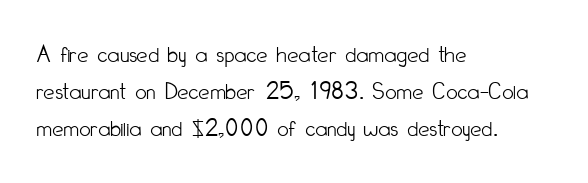
Q: Is the text bold? A: No.
Q: Is the text italic (slanted)? A: No, it is upright.
Q: Is the text underlined? A: No.
Q: How is the paragraph aligned? A: Left-aligned.
Q: Is the spacing between letters normal or unusually wide? A: Normal.
Q: Is the spacing between lines tight, normal or loose? A: Normal.
